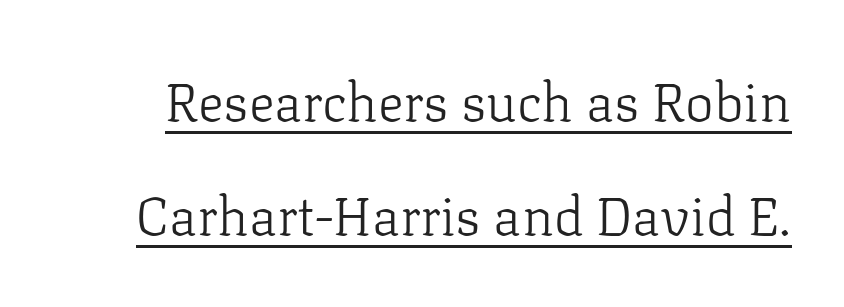
Characters remain perfectly vertical along every line. Each stroke keeps to a modest, everyday thickness or less. Typographically, this falls in the serif category. Caption: standard tracking, unaltered. Is there an underline? Yes — a line sits under the letters. The letters advance in unequal steps, a hallmark of proportional type.
